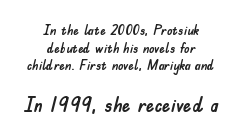
{"underline": "no", "align": "center", "line_spacing": "normal", "line_spacing_ratio": 1.26, "letter_spacing": "normal", "letter_spacing_em": 0.0, "larger_block": "second", "size_ratio": 1.5, "glyph_px": 21}
